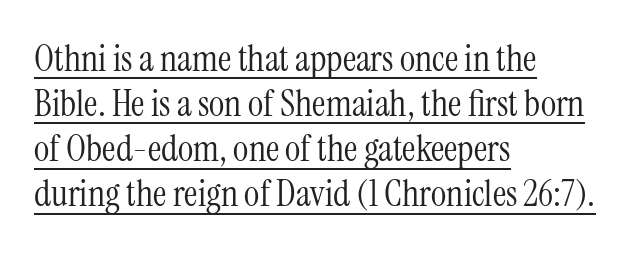
Underlined type. In terms of letterspacing, this is plain default setting. Unbolded letterforms with no extra heft. In terms of letterform style, serifs are clearly present.
